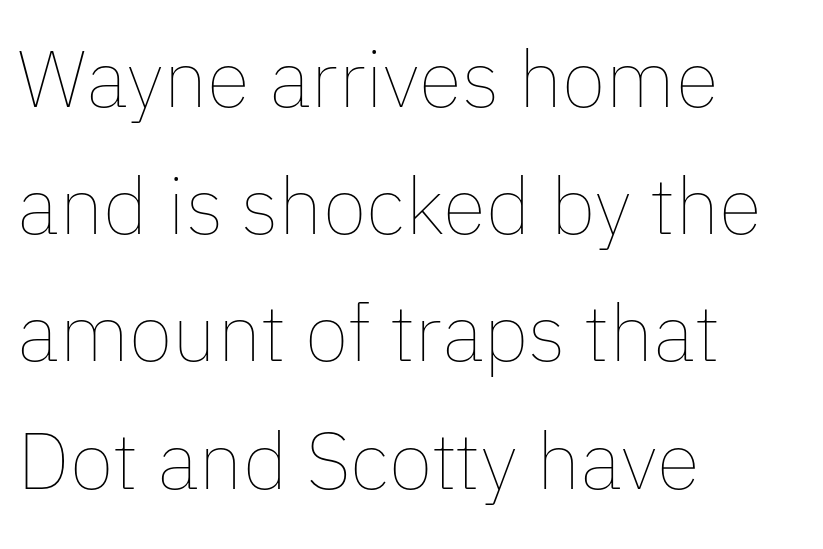
Q: Is the text bold? A: No.
Q: Is the text italic (slanted)? A: No, it is upright.
Q: Is the text underlined? A: No.
Q: How is the paragraph aligned? A: Left-aligned.
Q: Is the spacing between letters normal or unusually wide? A: Normal.
Q: Is the spacing between lines tight, normal or loose? A: Normal.
Q: Width (condensed, normal, or wide)? A: Normal.
Q: Stroke contrast? A: Low.
Q: x-height? A: Medium.
Q: Monospaced? A: No.
